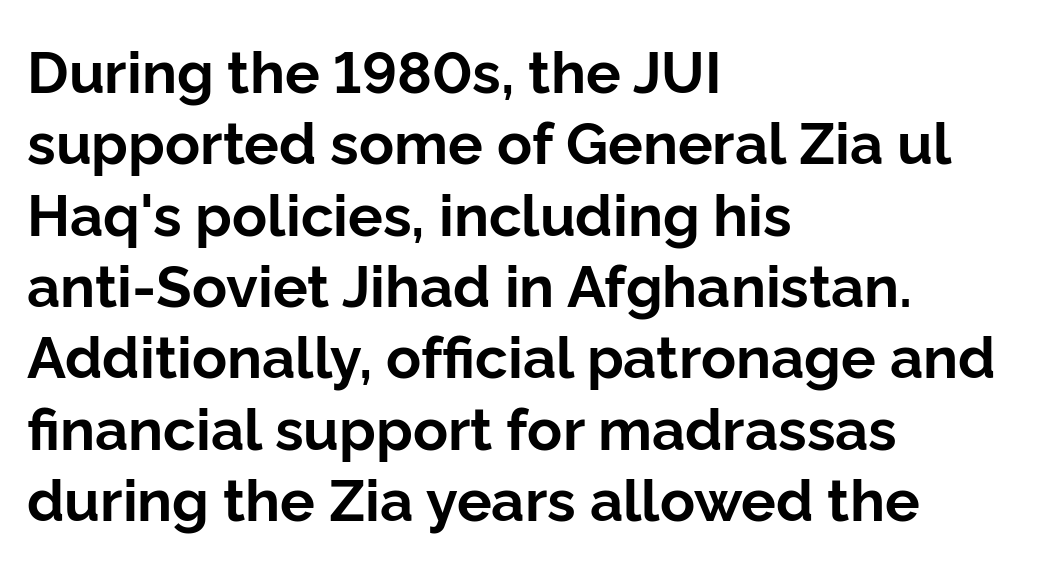
The image shows 58 px bold sans-serif type, upright; set left-aligned, line spacing 1.23x, normal letter spacing, not underlined; low stroke contrast and a medium x-height.
